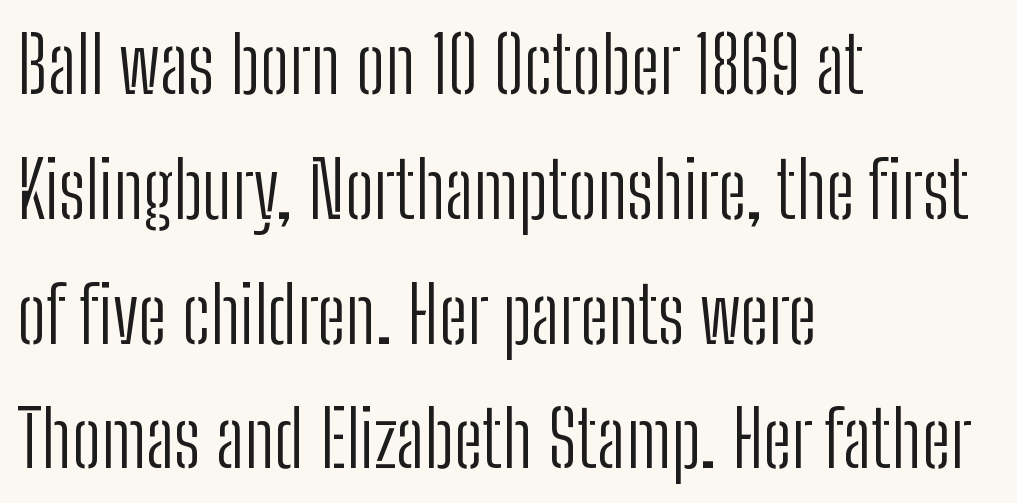
The letters advance in unequal steps, a hallmark of proportional type. The typesetting does not lean heavy: it is not bold. Leading matches the norm, producing a regular column. The baseline area is clear. Where is the straight margin? On the left. The face used here is a sans, in the tradition of grotesques and geometrics.
